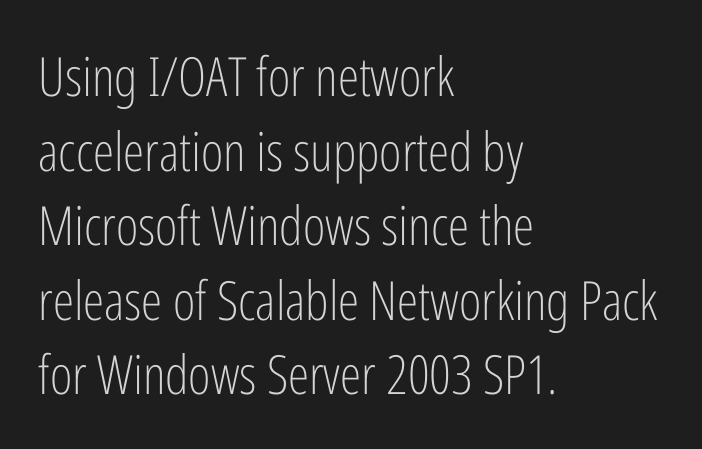
The rag falls on the right side of this text block. The specimen reads as upright at a glance. Clear beneath every line of the passage. Summary of weight: not heavy and not bold. Compared with typical paragraphs, the rows here are spaced about the same.
